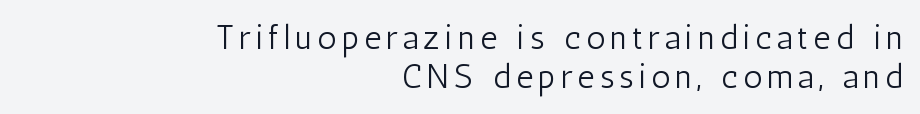
Nobody drew a line under any word here. This sample has the flowing, uneven cadence of proportional lettering. These lines are composed in type without serifs. The rag falls on the left side of this text block. Quick note: not italic, upright.
